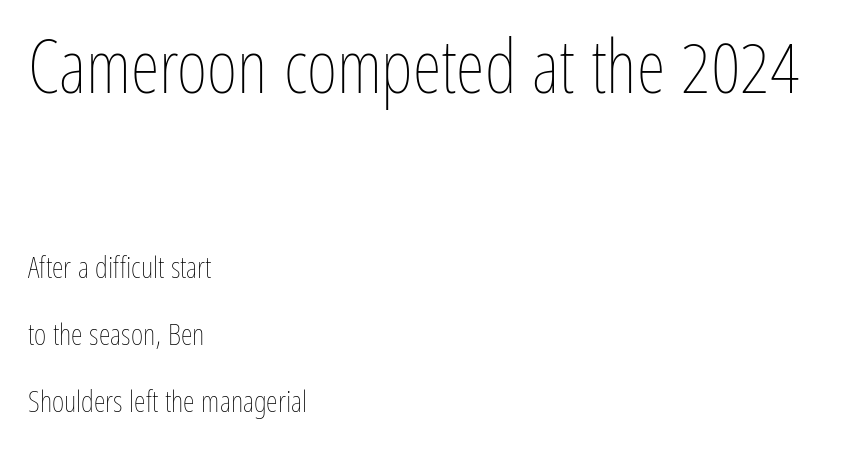
The face used here is rendered with its standard letterfit. Size hierarchy here favors the leading block over the trailing one. These lines stack with their left ends in a neat column. No heavy texture on the line: the type isn't bold. Unmarked baselines from the first word to the last. Italic? Not at all — the glyphs are vertical.
